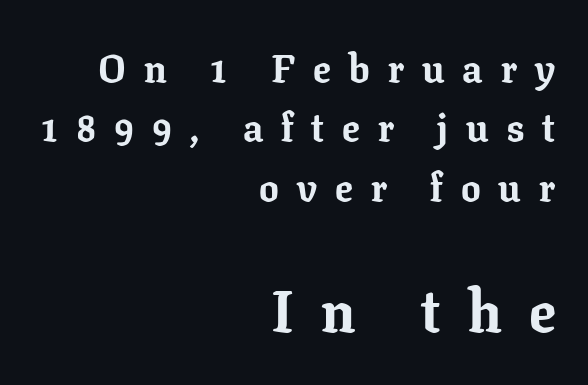
The image shows 59 px bold serif type, upright; set right-aligned, normal line spacing (1.52x), unusually wide letter spacing (+0.46 em), not underlined; the second (bottom) block is 1.51x larger; low stroke contrast and a medium x-height.
